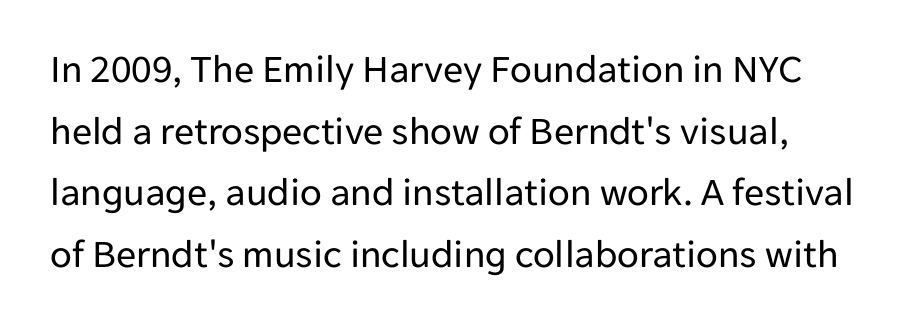
Q: Is the text bold? A: No.
Q: Is the text italic (slanted)? A: No, it is upright.
Q: Is the typeface a serif or a sans-serif typeface? A: Sans-serif.
Q: Is the text underlined? A: No.
Q: Is the spacing between letters normal or unusually wide? A: Normal.
Q: Is the spacing between lines tight, normal or loose? A: Normal.
Q: Width (condensed, normal, or wide)? A: Normal.
Q: Stroke contrast? A: Low.
Q: x-height? A: Medium.
Q: Monospaced? A: No.
